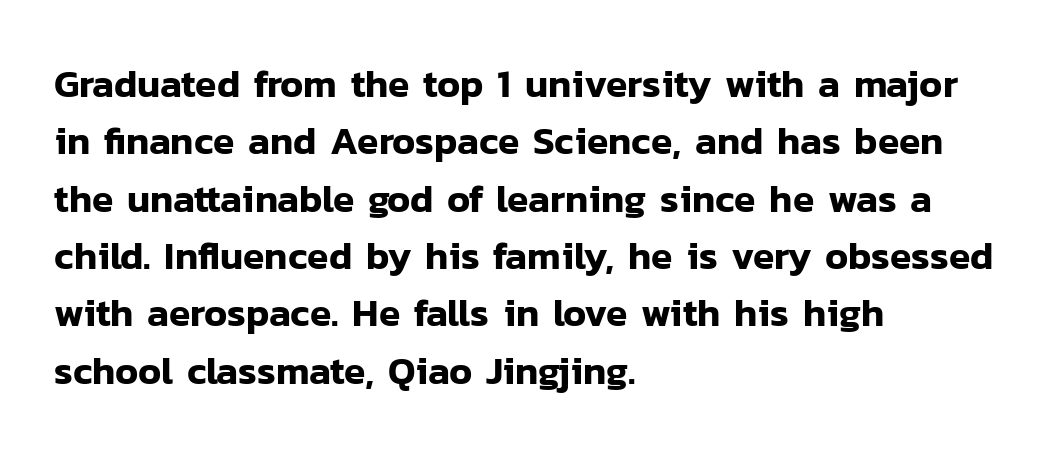
Unlike a traditional serif, this face leaves its strokes unadorned. Does the lettering tilt? It doesn't — this is upright. Is the block centered? No — it sits flush against the left margin. The foot of each line stays bare and open. Reading down the column, the eye jumps a familiar distance to each next line. Tracking value appears to be zero — textbook default spacing.
